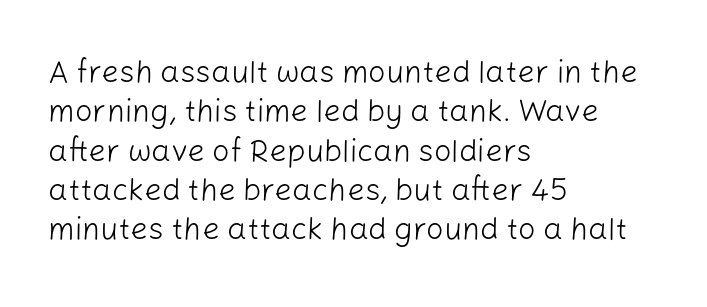
Q: Is the text bold? A: No.
Q: Is the text italic (slanted)? A: No, it is upright.
Q: Is the typeface a serif or a sans-serif typeface? A: Sans-serif.
Q: Is the text underlined? A: No.
Q: How is the paragraph aligned? A: Left-aligned.
Q: Is the spacing between letters normal or unusually wide? A: Normal.
Q: Is the spacing between lines tight, normal or loose? A: Normal.
Q: Width (condensed, normal, or wide)? A: Normal.
Q: Stroke contrast? A: Low.
Q: x-height? A: Medium.
Q: Monospaced? A: No.
